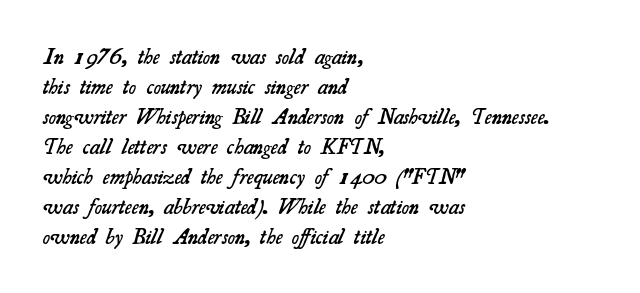
Q: Is the text bold? A: Semi-bold.
Q: Is the text underlined? A: No.
Q: How is the paragraph aligned? A: Left-aligned.
Q: Is the spacing between letters normal or unusually wide? A: Normal.
Q: Is the spacing between lines tight, normal or loose? A: Normal.
